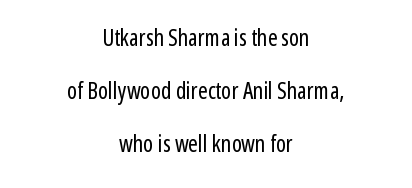
How would I describe the line gaps? Wide and relaxed. The lines in this sample share a center point and differ in where they start and stop. Descenders hang freely into open space. Rendered with straight, roman letterforms.
